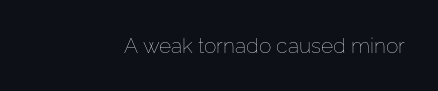
The image shows 21 px text type, upright; set normal letter spacing, not underlined.
